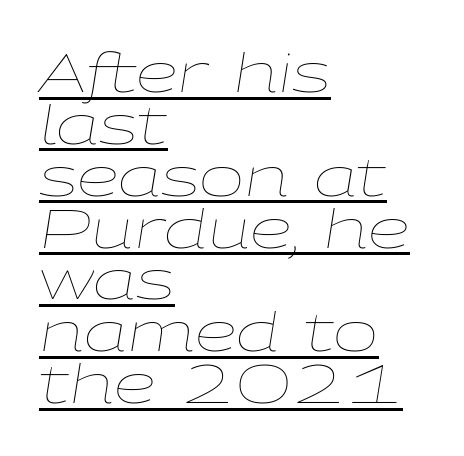
Inter-character spacing is left at the font's built-in metrics. Emphasis is given by a line drawn under the lettering. Compared with a centered layout, this one pins lines to the left instead. Quick note: italic. Think standard paragraph weight, or any step lighter than that. Horizontal bands of white between lines are thin slivers.
